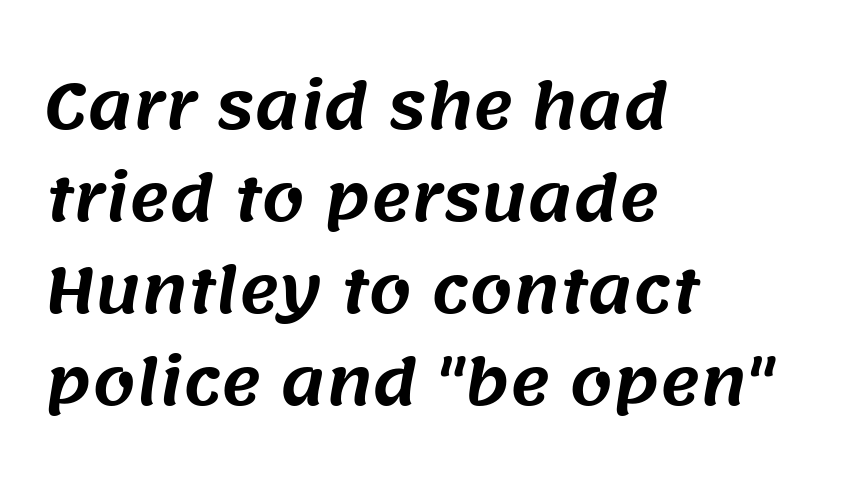
Each word holds together tightly as a unit, with standard inter-letter gaps. A normal amount of white space separates one row of letters from the next. The baseline area is clear. No feet cap the strokes, marking this as sans-serif type. Note the varied advance widths — an 'i' is clearly narrower than an 'm'. Where is the straight margin? On the left.
